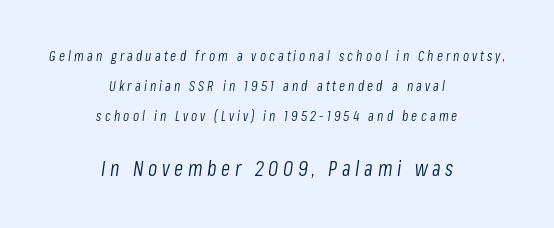
{"italic": "yes", "lean": "right", "slant_degrees": 8, "bold": "no", "underline": "no", "align": "center", "line_spacing": "loose", "line_spacing_ratio": 2.14, "letter_spacing": "wide", "letter_spacing_em": 0.22, "larger_block": "second", "size_ratio": 1.5, "glyph_px": 21}
